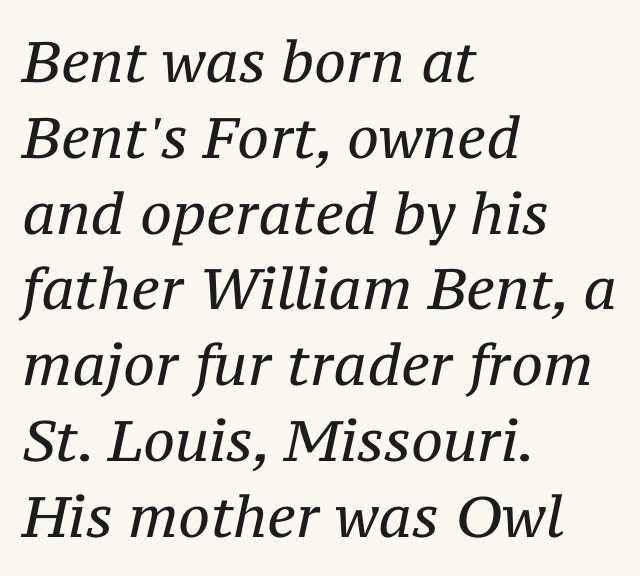
Q: Is the text bold? A: No.
Q: Is the text italic (slanted)? A: Yes, it leans right by about 12 degrees.
Q: Is the typeface a serif or a sans-serif typeface? A: Serif.
Q: Is the text underlined? A: No.
Q: How is the paragraph aligned? A: Left-aligned.
Q: Is the spacing between letters normal or unusually wide? A: Normal.
Q: Is the spacing between lines tight, normal or loose? A: Normal.
Q: Width (condensed, normal, or wide)? A: Normal.
Q: Stroke contrast? A: Medium.
Q: x-height? A: Medium.
Q: Monospaced? A: No.
